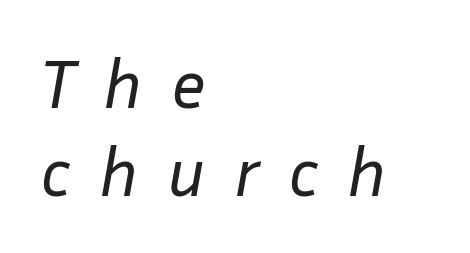
The image shows 69 px regular-weight type, italic (leaning right); set left-aligned, normal line spacing (1.28x), unusually wide letter spacing (+0.41 em), not underlined; low stroke contrast and a medium x-height.
